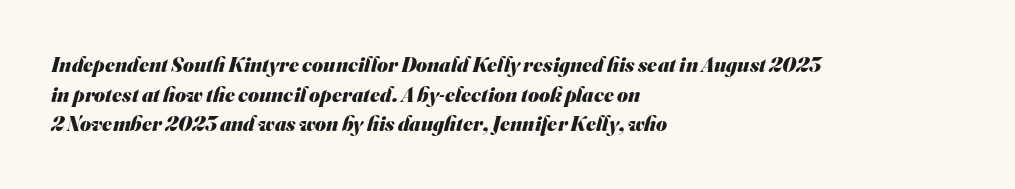
{"bold": "yes", "underline": "no", "align": "left", "line_spacing": "normal", "line_spacing_ratio": 1.41, "letter_spacing": "normal", "letter_spacing_em": 0.0, "glyph_px": 21}
